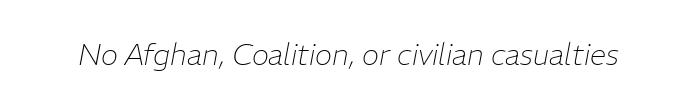
Q: Is the text bold? A: No.
Q: Is the text italic (slanted)? A: Yes, it leans right by about 11 degrees.
Q: Is the text underlined? A: No.
Q: Is the spacing between letters normal or unusually wide? A: Normal.
Q: Width (condensed, normal, or wide)? A: Normal.
Q: Stroke contrast? A: Low.
Q: x-height? A: Medium.
Q: Monospaced? A: No.
